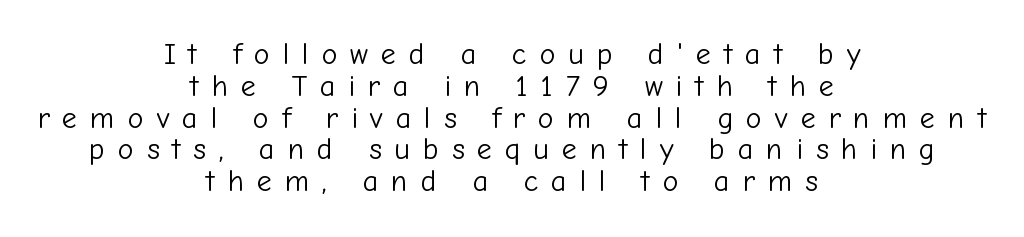
{"serif": "no", "italic": "no", "bold": "no", "weight": "light", "width": "normal", "stroke_contrast": "low", "x_height": "medium", "monospaced": "no", "underline": "no", "align": "center", "line_spacing": "tight", "line_spacing_ratio": 1.06, "letter_spacing": "wide", "letter_spacing_em": 0.43, "glyph_px": 30}
